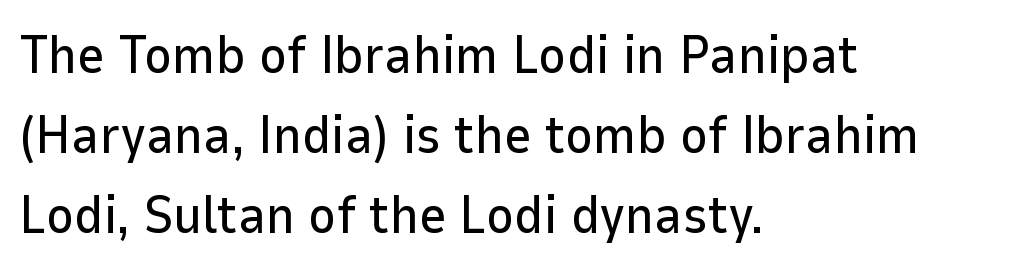
{"serif": "no", "italic": "no", "width": "normal", "stroke_contrast": "low", "x_height": "medium", "monospaced": "no", "underline": "no", "align": "left", "line_spacing": "normal", "line_spacing_ratio": 1.51, "letter_spacing": "normal", "letter_spacing_em": 0.0, "glyph_px": 53}
